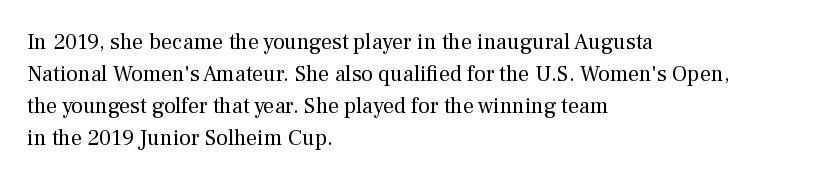
Weight: in the light-to-regular range. These lines keep a tight, regular rhythm from letter to letter. Any mark beneath the type? The region is blank. Left-aligned paragraph, ragged on the right. If you drew a line through each stem, it would be perfectly vertical. Honestly, the row spacing looks completely unremarkable.
